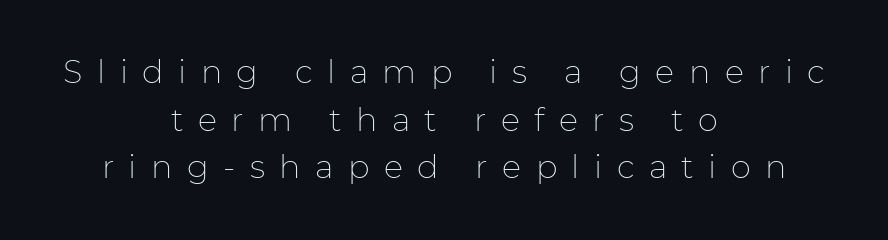
The text was rendered using a sans face with plain stroke endings. The lettering stays uniformly vertical, giving the passage a roman look. Does the leading feel generous? No, just average. Letter spacing: wide.
